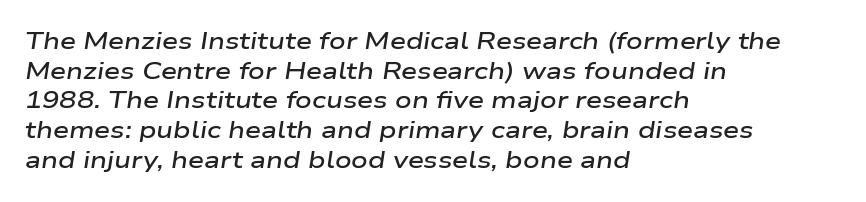
Q: Is the text bold? A: Semi-bold.
Q: Is the text italic (slanted)? A: Yes, it leans right by about 9 degrees.
Q: Is the text underlined? A: No.
Q: How is the paragraph aligned? A: Left-aligned.
Q: Is the spacing between letters normal or unusually wide? A: Normal.
Q: Is the spacing between lines tight, normal or loose? A: Normal.
